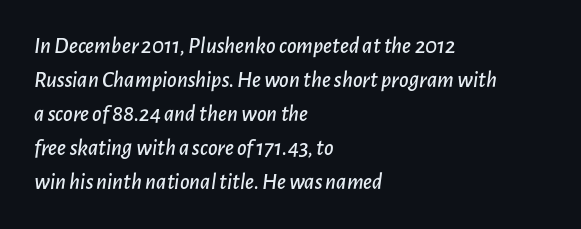
Q: Is the text italic (slanted)? A: Yes, it leans right by about 7 degrees.
Q: Is the text underlined? A: No.
Q: How is the paragraph aligned? A: Left-aligned.
Q: Is the spacing between letters normal or unusually wide? A: Normal.
Q: Is the spacing between lines tight, normal or loose? A: Normal.
